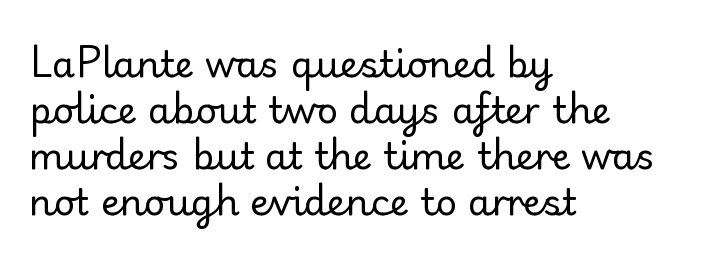
{"serif": "yes", "italic": "no", "bold": "no", "weight": "regular", "width": "normal", "stroke_contrast": "low", "x_height": "small", "monospaced": "no", "underline": "no", "align": "left", "line_spacing_ratio": 1.24, "letter_spacing": "normal", "letter_spacing_em": 0.0, "glyph_px": 37}
